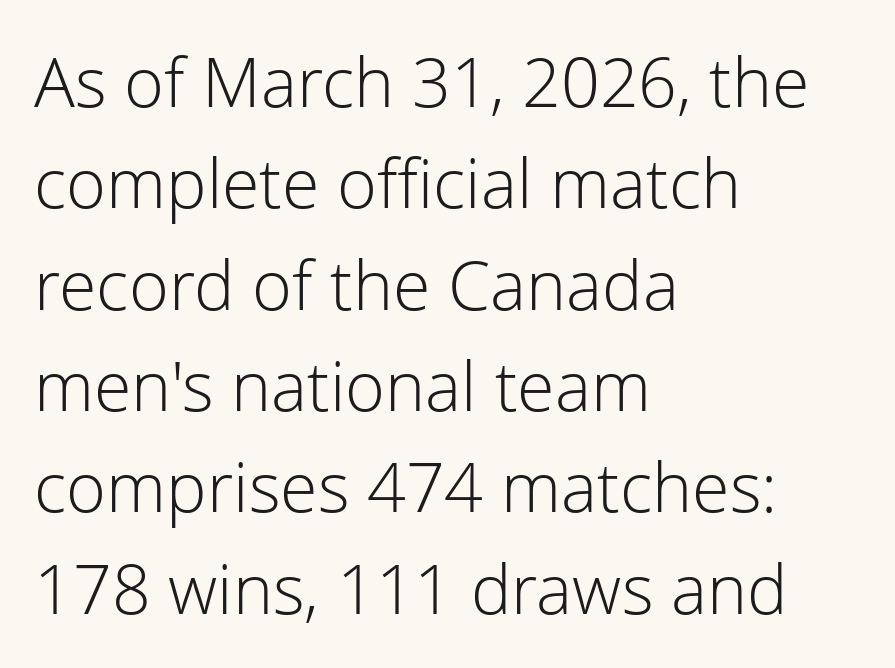
The image shows 68 px light sans-serif type, upright; set left-aligned, normal line spacing (1.49x), normal letter spacing, not underlined; low stroke contrast and a medium x-height.
